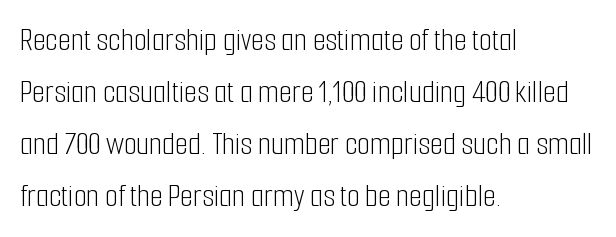
The image shows 33 px light, condensed sans-serif type, upright; set left-aligned, normal line spacing (1.58x), normal letter spacing, not underlined; low stroke contrast and a medium x-height.
